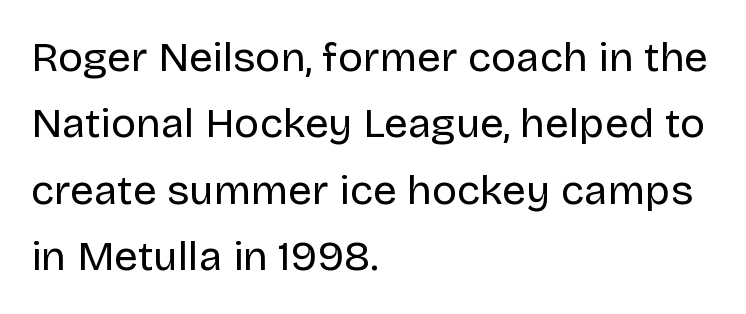
{"serif": "no", "italic": "no", "bold": "no", "weight": "regular", "width": "normal", "stroke_contrast": "low", "x_height": "large", "monospaced": "no", "underline": "no", "align": "left", "line_spacing": "normal", "line_spacing_ratio": 1.58, "letter_spacing": "normal", "letter_spacing_em": 0.0, "glyph_px": 42}
